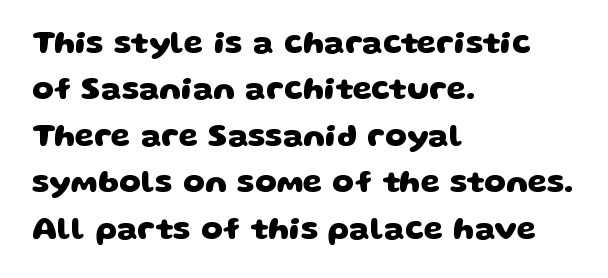
Q: Is the text bold? A: Yes.
Q: Is the typeface a serif or a sans-serif typeface? A: Sans-serif.
Q: Is the text underlined? A: No.
Q: How is the paragraph aligned? A: Left-aligned.
Q: Is the spacing between letters normal or unusually wide? A: Normal.
Q: Is the spacing between lines tight, normal or loose? A: Normal.
Q: Width (condensed, normal, or wide)? A: Wide.
Q: Stroke contrast? A: Low.
Q: x-height? A: Large.
Q: Monospaced? A: No.
